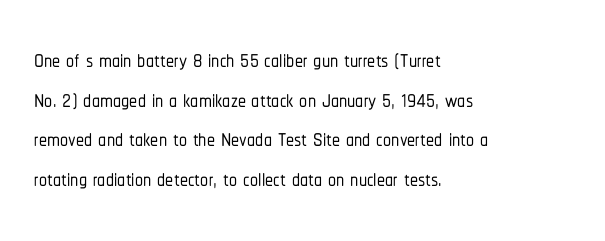
{"serif": "no", "italic": "no", "width": "condensed", "stroke_contrast": "low", "x_height": "medium", "monospaced": "no", "underline": "no", "align": "left", "line_spacing_ratio": 1.24, "letter_spacing": "normal", "letter_spacing_em": 0.0, "glyph_px": 32}
